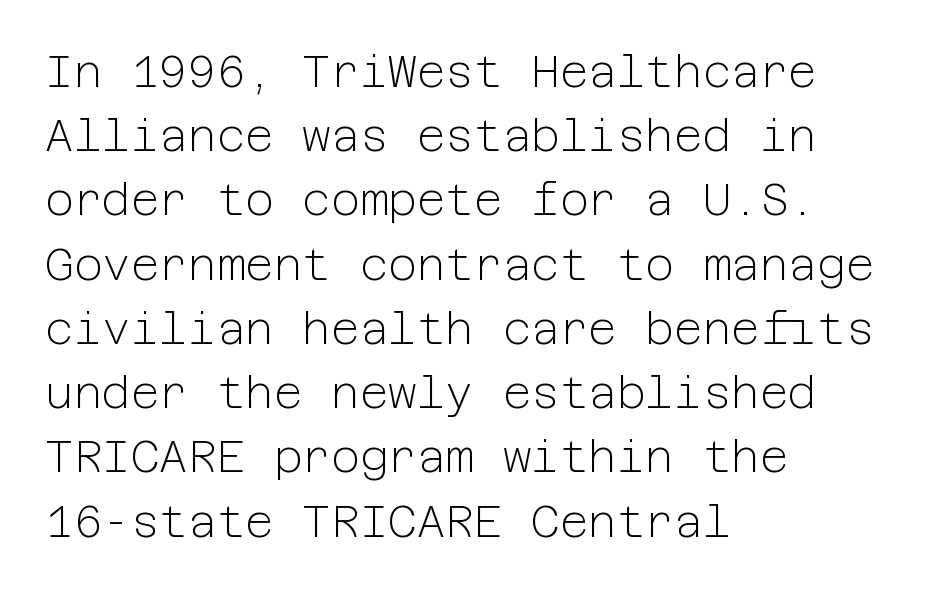
The image shows 44 px light sans-serif type, upright; set left-aligned, normal line spacing (1.46x), normal letter spacing, not underlined; low stroke contrast and a medium x-height.
